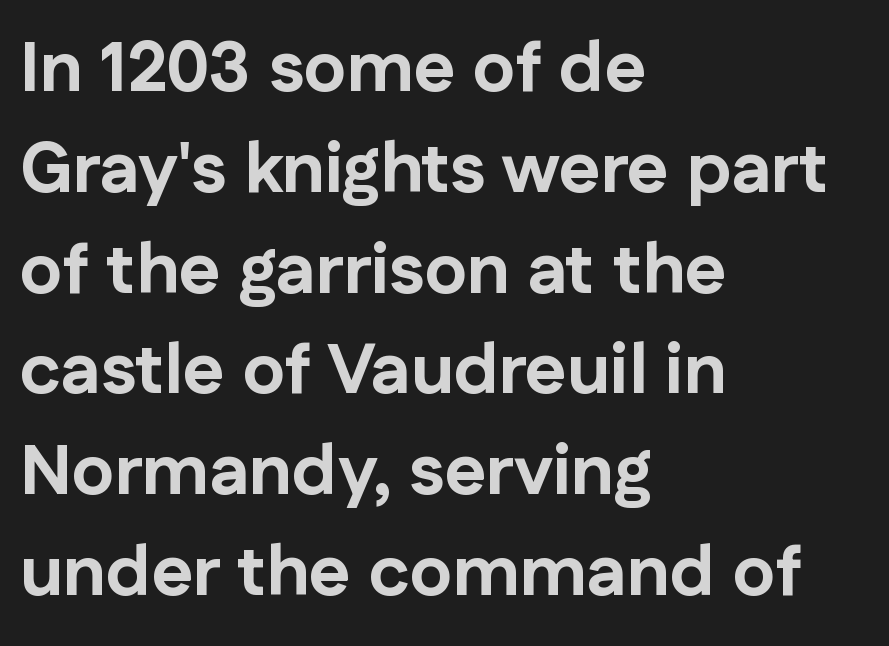
The image shows 71 px bold sans-serif type, upright; set left-aligned, normal line spacing (1.42x), normal letter spacing, not underlined; low stroke contrast and a medium x-height.
